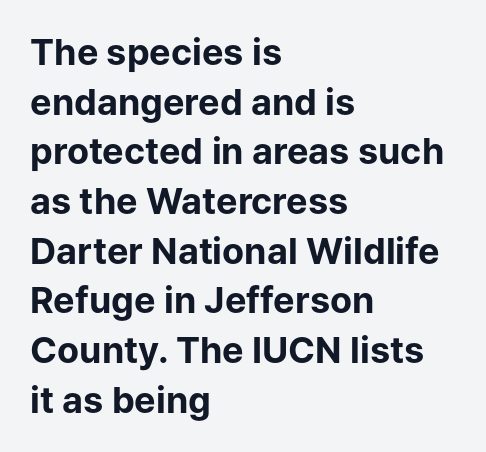
Default kerning and tracking; the words read as compact shapes. The lines in this sample share a left origin and differ only in where they stop. The face used here is a sans, in the tradition of grotesques and geometrics. A normal amount of white space separates one row of letters from the next. This sample has the flowing, uneven cadence of proportional lettering. Weight check: bold — yes, fully.
